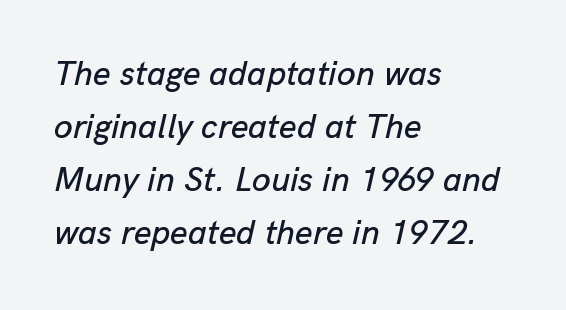
Words float on clear page, feet unadorned. Does the copy run flush right? No — it runs flush left. Looks like regular typesetting: each glyph gets only the width it needs. Is there much room between lines? A standard amount, neither cramped nor airy. Is the letter spacing exaggerated? No — it looks like the ordinary default.
